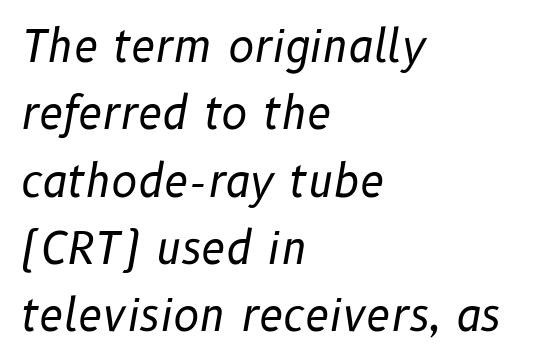
The image shows 44 px regular-weight type, italic (leaning right); set left-aligned, normal line spacing (1.53x), normal letter spacing, not underlined; low stroke contrast and a medium x-height.
